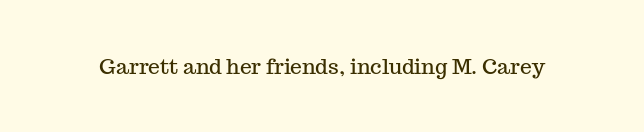
Every character sits straight up, as roman type does. The string is rendered with underlining switched off. Students, note that the glyphs here touch the page at normal intervals.
